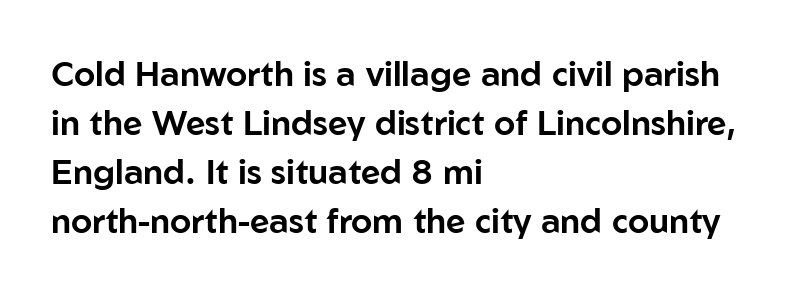
The area under the type is left untouched. Spacing verdict: proportional, widths tailored to each character. These lines are set flush left with a ragged right edge. Grotesque or geometric, the face here clearly has no serifs. Ascenders rise straight up at ninety degrees. Does the leading feel generous? No, just average.
